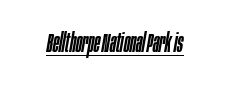
{"italic": "yes", "lean": "right", "slant_degrees": 10, "underline": "yes", "letter_spacing": "normal", "letter_spacing_em": 0.0, "glyph_px": 26}
